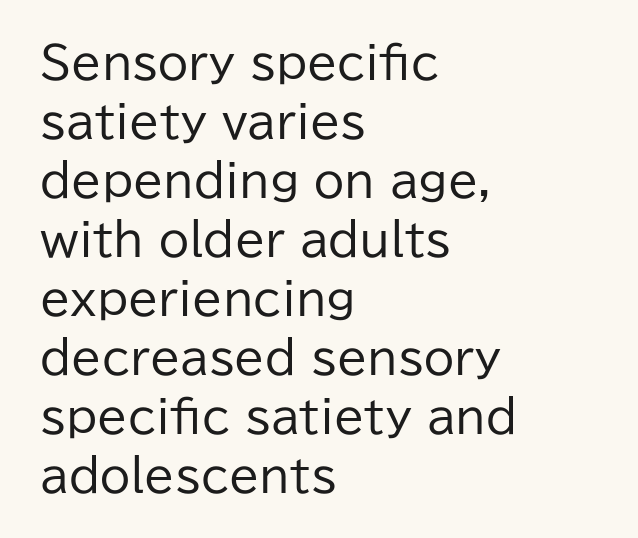
Q: Is the text bold? A: No.
Q: Is the text italic (slanted)? A: No, it is upright.
Q: Is the typeface a serif or a sans-serif typeface? A: Sans-serif.
Q: Is the text underlined? A: No.
Q: How is the paragraph aligned? A: Left-aligned.
Q: Is the spacing between letters normal or unusually wide? A: Normal.
Q: Is the spacing between lines tight, normal or loose? A: Normal.
Q: Width (condensed, normal, or wide)? A: Normal.
Q: Stroke contrast? A: Low.
Q: x-height? A: Medium.
Q: Monospaced? A: No.
